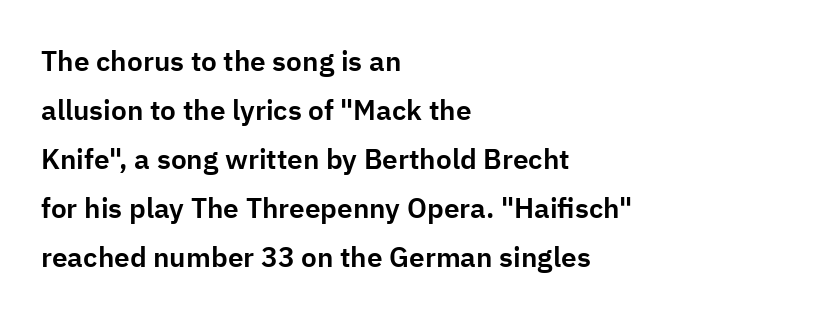
The image shows 28 px sans-serif type, upright; set left-aligned, line spacing 1.75x, normal letter spacing, not underlined; low stroke contrast and a medium x-height.
